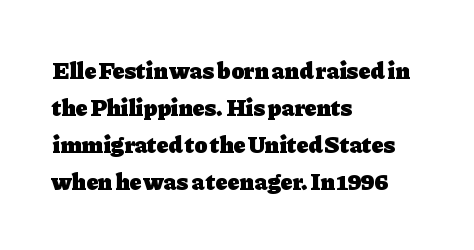
The image shows 24 px bold type, upright; set left-aligned, normal line spacing (1.54x), normal letter spacing, not underlined.
